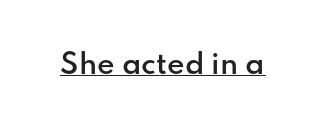
The image shows 27 px text type, upright; set normal letter spacing, underlined.
